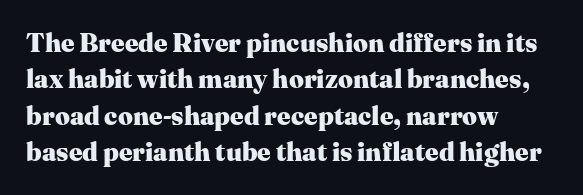
Characters remain perfectly vertical along every line. The passage is arranged the way most books set body copy — flush left. These lines sit exactly where default settings would place them. Nobody touched the tracking dial on this one. Descender tails drop into unmarked territory. Is the type bold? Yes — the strokes are clearly thick and heavy.
